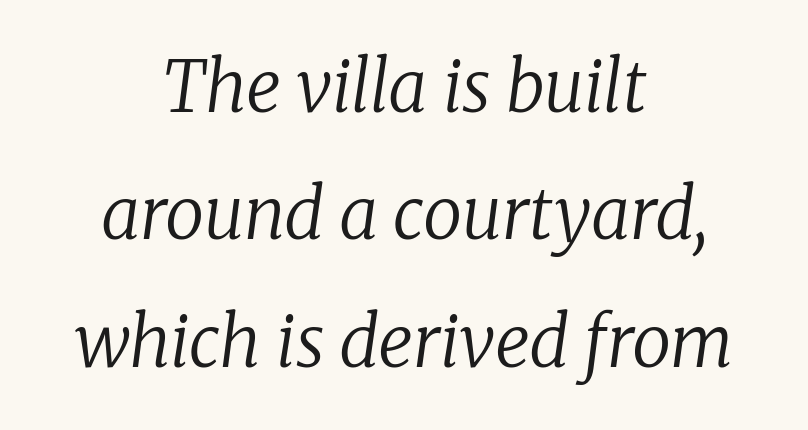
{"serif": "yes", "italic": "yes", "lean": "right", "slant_degrees": 8, "bold": "no", "weight": "regular", "width": "normal", "stroke_contrast": "low", "x_height": "medium", "monospaced": "no", "underline": "no", "align": "center", "line_spacing_ratio": 1.82, "letter_spacing": "normal", "letter_spacing_em": 0.0, "glyph_px": 70}
